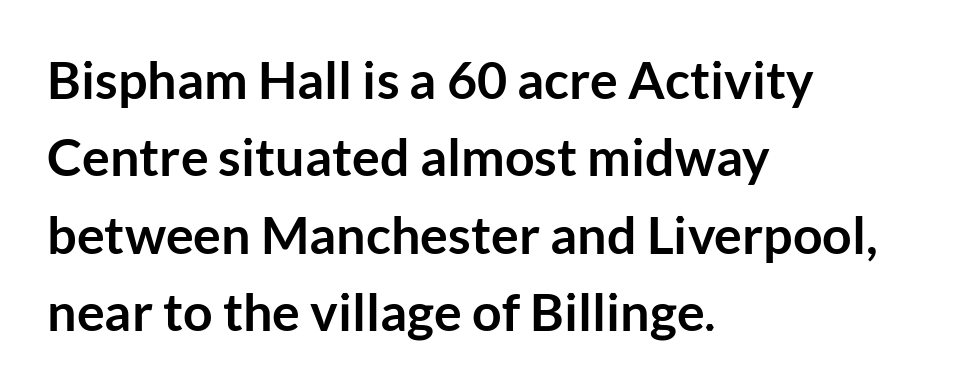
The image shows 52 px semibold sans-serif type, upright; set left-aligned, normal line spacing (1.49x), normal letter spacing, not underlined; low stroke contrast and a medium x-height.
